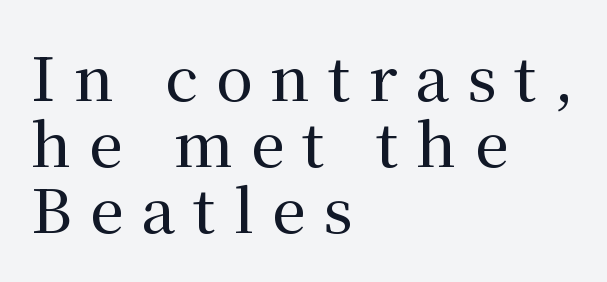
The image shows 60 px serif type, upright; set left-aligned, tight line spacing (1.1x), unusually wide letter spacing (+0.3 em), not underlined; medium stroke contrast and a medium x-height.
